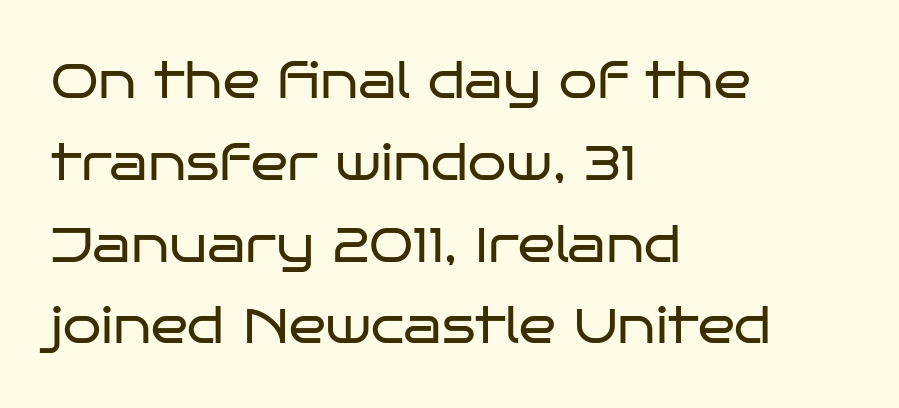
Q: Is the text bold? A: No.
Q: Is the text italic (slanted)? A: No, it is upright.
Q: Is the typeface a serif or a sans-serif typeface? A: Sans-serif.
Q: Is the text underlined? A: No.
Q: How is the paragraph aligned? A: Left-aligned.
Q: Is the spacing between letters normal or unusually wide? A: Normal.
Q: Is the spacing between lines tight, normal or loose? A: Normal.
Q: Width (condensed, normal, or wide)? A: Wide.
Q: Stroke contrast? A: Low.
Q: x-height? A: Large.
Q: Monospaced? A: No.
